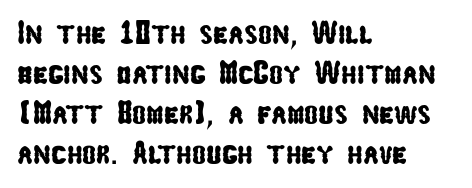
This sample is left-justified, so line endings fall wherever the words run out. The area under the type is left untouched. The designer went with a sans here, leaving each stem footless. There is no visible air inserted between adjacent glyphs. Note the varied advance widths — an 'i' is clearly narrower than an 'm'.
